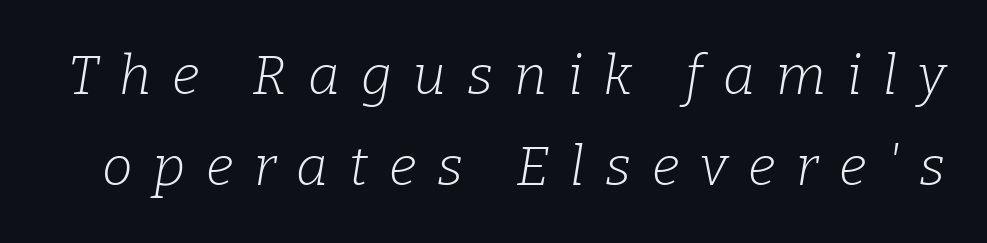
What stands out about the letter spacing? Its width — letters are far apart. A serif font was chosen for this passage. The space beneath each line is pristine and unruled. If you measured baseline to baseline, you'd find a middling distance.
